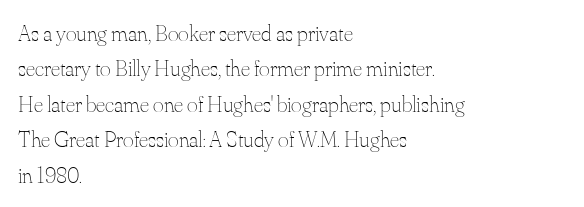
{"italic": "no", "bold": "no", "underline": "no", "align": "left", "line_spacing": "normal", "line_spacing_ratio": 1.54, "letter_spacing": "normal", "letter_spacing_em": 0.0, "glyph_px": 23}
